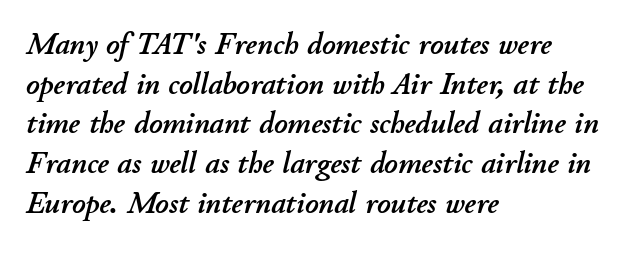
The image shows 32 px text type, italic (leaning right); set left-aligned, line spacing 1.24x, normal letter spacing, not underlined; low stroke contrast and a small x-height.
